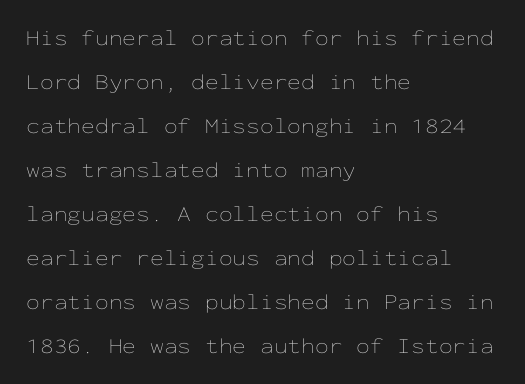
Q: Is the text bold? A: No.
Q: Is the text italic (slanted)? A: No, it is upright.
Q: Is the text underlined? A: No.
Q: How is the paragraph aligned? A: Left-aligned.
Q: Is the spacing between letters normal or unusually wide? A: Normal.
Q: Is the spacing between lines tight, normal or loose? A: Loose.
